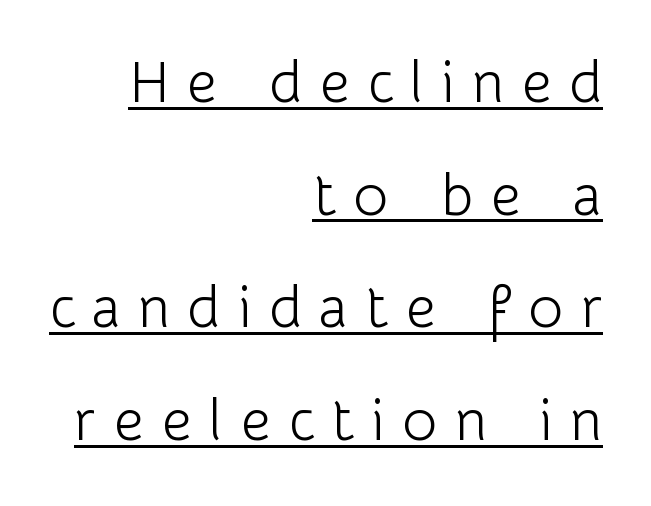
The image shows 59 px light sans-serif type, upright; set right-aligned, loose line spacing (1.91x), unusually wide letter spacing (+0.29 em), underlined; low stroke contrast and a medium x-height.
